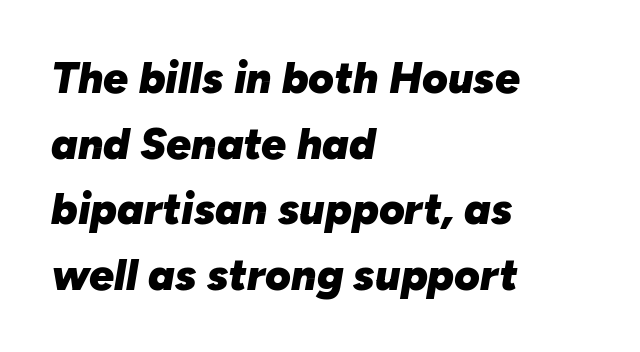
The image shows 44 px heavy type, italic (leaning right); set left-aligned, normal line spacing (1.49x), normal letter spacing, not underlined; low stroke contrast and a medium x-height.
